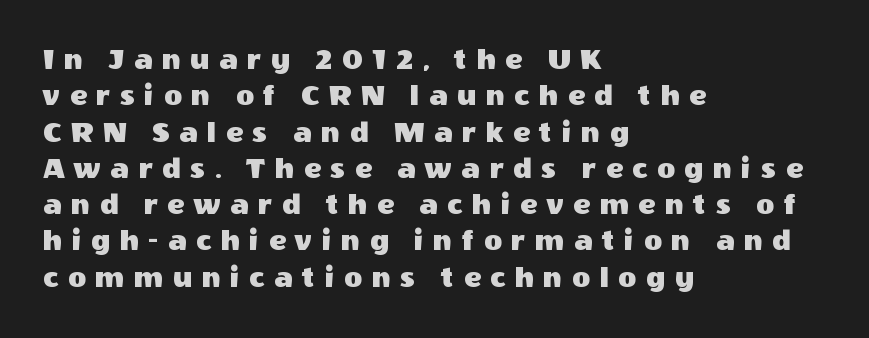
{"serif": "no", "italic": "no", "width": "normal", "x_height": "large", "monospaced": "no", "underline": "no", "align": "left", "line_spacing_ratio": 1.17, "letter_spacing": "wide", "letter_spacing_em": 0.31, "glyph_px": 31}
